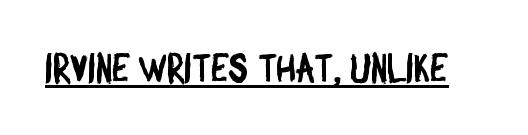
Q: Is the typeface a serif or a sans-serif typeface? A: Sans-serif.
Q: Is the text underlined? A: Yes.
Q: Is the spacing between letters normal or unusually wide? A: Normal.
Q: Width (condensed, normal, or wide)? A: Condensed.
Q: Stroke contrast? A: Low.
Q: x-height? A: Large.
Q: Monospaced? A: No.
